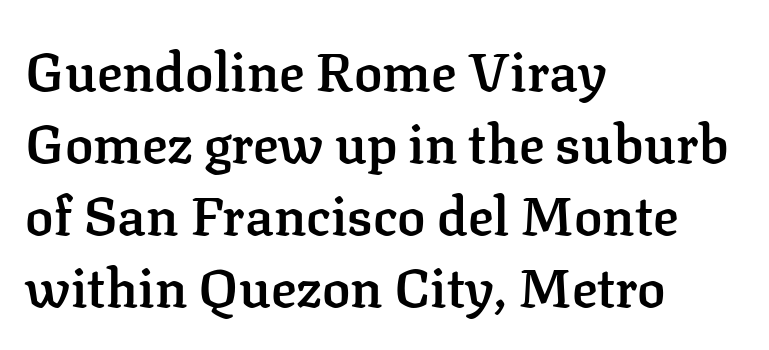
The image shows 53 px semibold serif type, upright; set left-aligned, normal line spacing (1.36x), normal letter spacing, not underlined; low stroke contrast and a medium x-height.
